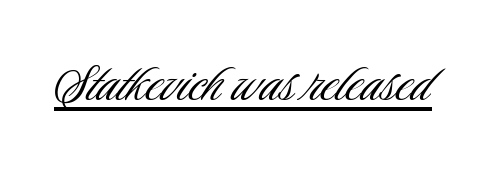
The image shows 63 px light, condensed sans-serif type; set normal letter spacing, underlined; low stroke contrast and a small x-height.
